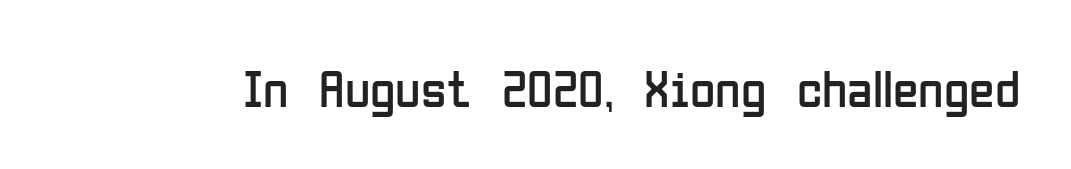
{"serif": "no", "italic": "no", "bold": "no", "weight": "regular", "width": "condensed", "stroke_contrast": "low", "x_height": "medium", "monospaced": "no", "underline": "no", "letter_spacing": "normal", "letter_spacing_em": 0.0, "glyph_px": 52}
